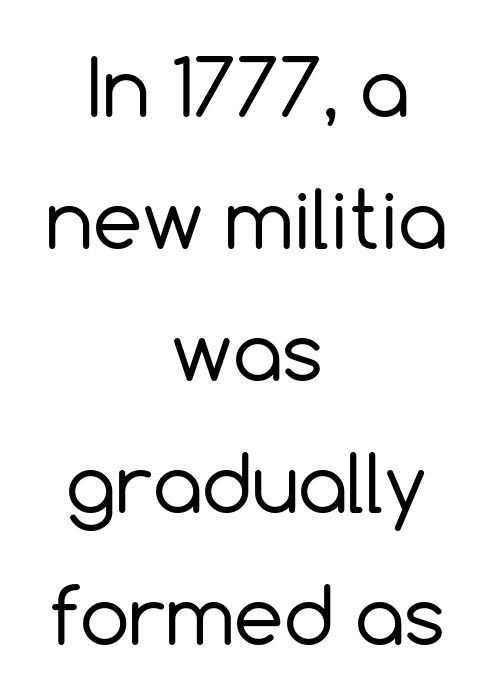
Q: Is the text bold? A: No.
Q: Is the text italic (slanted)? A: No, it is upright.
Q: Is the typeface a serif or a sans-serif typeface? A: Sans-serif.
Q: Is the text underlined? A: No.
Q: How is the paragraph aligned? A: Centered.
Q: Is the spacing between letters normal or unusually wide? A: Normal.
Q: Is the spacing between lines tight, normal or loose? A: Normal.
Q: Width (condensed, normal, or wide)? A: Normal.
Q: x-height? A: Medium.
Q: Monospaced? A: No.
